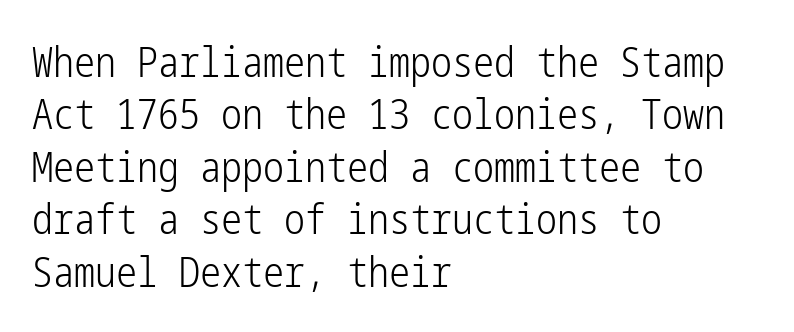
Q: Is the text bold? A: No.
Q: Is the text italic (slanted)? A: No, it is upright.
Q: Is the typeface a serif or a sans-serif typeface? A: Sans-serif.
Q: Is the text underlined? A: No.
Q: How is the paragraph aligned? A: Left-aligned.
Q: Is the spacing between letters normal or unusually wide? A: Normal.
Q: Is the spacing between lines tight, normal or loose? A: Normal.
Q: Width (condensed, normal, or wide)? A: Condensed.
Q: Stroke contrast? A: Low.
Q: x-height? A: Medium.
